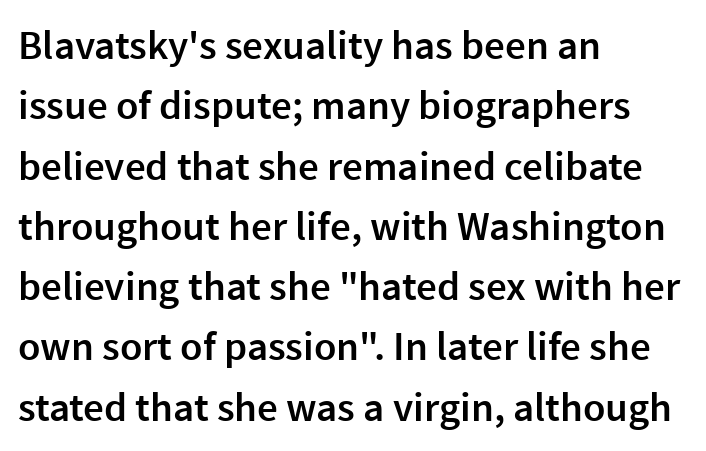
{"serif": "no", "italic": "no", "bold": "semi", "weight": "semibold", "width": "normal", "x_height": "medium", "monospaced": "no", "underline": "no", "align": "left", "line_spacing": "normal", "line_spacing_ratio": 1.47, "letter_spacing": "normal", "letter_spacing_em": 0.0, "glyph_px": 41}
